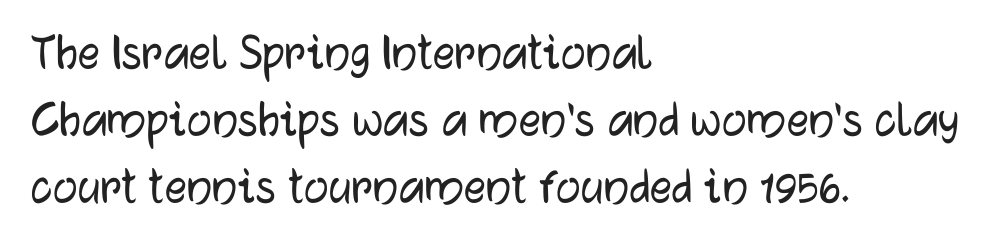
The image shows 55 px sans-serif type, upright; set left-aligned, line spacing 1.22x, normal letter spacing, not underlined; low stroke contrast and a medium x-height.
